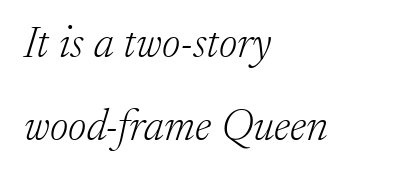
These glyphs show unthickened strokes, regular width or finer. Regarding serifs, this sample has them. Which margin do the lines hug? The left one — the right edge is uneven. Words appear dense and cohesive because spacing is normal. These lines are rendered in a variable-pitch font. This is oblique type, the kind used for emphasis or titles.
